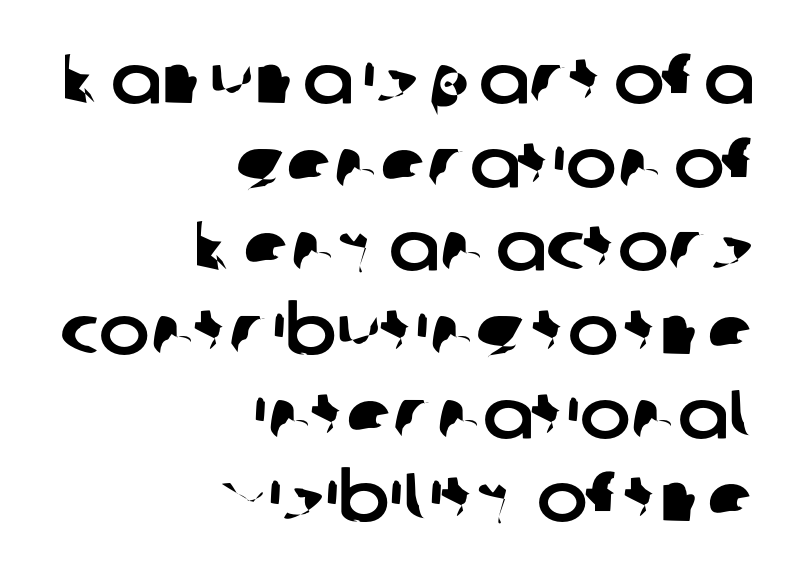
{"serif": "no", "width": "normal", "stroke_contrast": "low", "x_height": "medium", "monospaced": "no", "underline": "no", "align": "right", "line_spacing_ratio": 1.23, "letter_spacing": "normal", "letter_spacing_em": 0.0, "glyph_px": 68}
